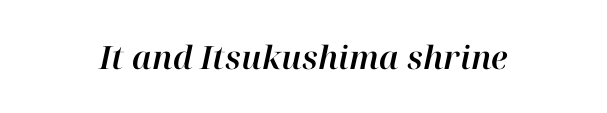
{"italic": "yes", "lean": "right", "slant_degrees": 12, "width": "normal", "stroke_contrast": "high", "x_height": "medium", "monospaced": "no", "underline": "no", "letter_spacing": "normal", "letter_spacing_em": 0.0, "glyph_px": 32}
